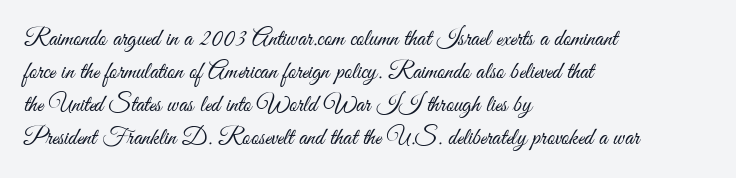
{"bold": "no", "underline": "no", "align": "left", "line_spacing": "normal", "line_spacing_ratio": 1.37, "letter_spacing": "normal", "letter_spacing_em": 0.0, "glyph_px": 24}
